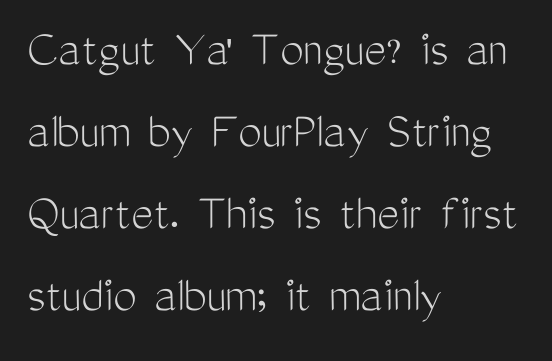
{"serif": "no", "italic": "no", "bold": "no", "weight": "light", "width": "condensed", "stroke_contrast": "medium", "x_height": "medium", "monospaced": "no", "underline": "no", "align": "left", "line_spacing": "normal", "line_spacing_ratio": 1.55, "letter_spacing": "normal", "letter_spacing_em": 0.0, "glyph_px": 53}
